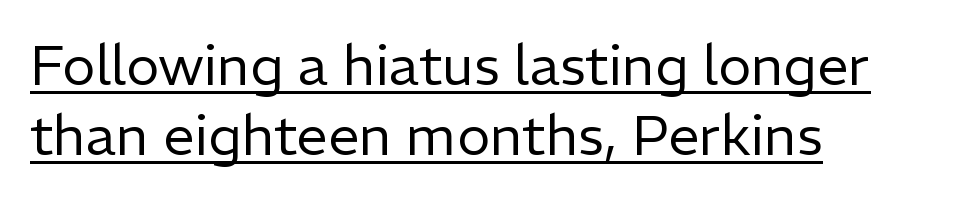
Q: Is the text bold? A: No.
Q: Is the text italic (slanted)? A: No, it is upright.
Q: Is the typeface a serif or a sans-serif typeface? A: Sans-serif.
Q: Is the text underlined? A: Yes.
Q: How is the paragraph aligned? A: Left-aligned.
Q: Is the spacing between letters normal or unusually wide? A: Normal.
Q: Is the spacing between lines tight, normal or loose? A: Normal.
Q: Width (condensed, normal, or wide)? A: Normal.
Q: Stroke contrast? A: Low.
Q: x-height? A: Medium.
Q: Monospaced? A: No.
